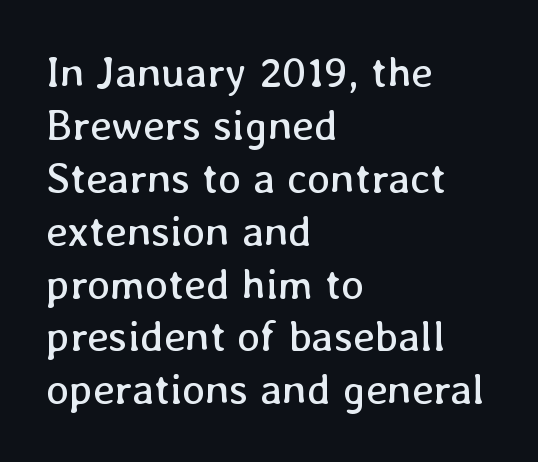
The image shows 43 px regular-weight type, upright; set left-aligned, line spacing 1.23x, normal letter spacing, not underlined; low stroke contrast and a medium x-height.
